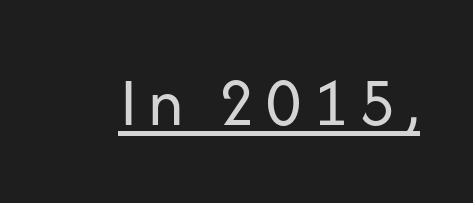
The image shows 71 px regular-weight sans-serif type, upright; set underlined; low stroke contrast and a medium x-height.
